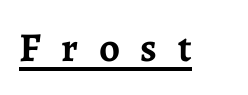
The image shows 41 px semibold serif type, upright; set unusually wide letter spacing (+0.5 em), underlined; low stroke contrast and a medium x-height.
